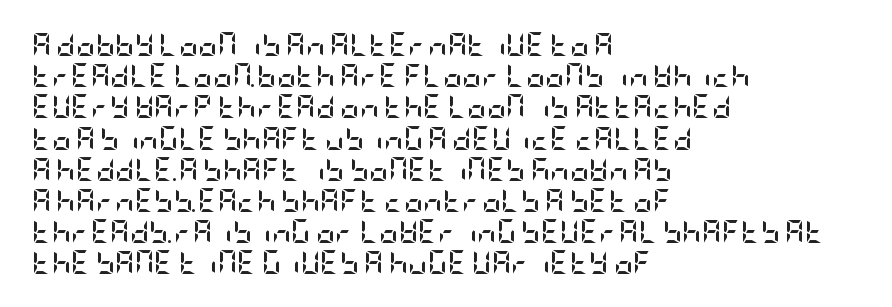
Q: Is the text bold? A: Yes.
Q: Is the text italic (slanted)? A: No, it is upright.
Q: Is the text underlined? A: No.
Q: How is the paragraph aligned? A: Left-aligned.
Q: Is the spacing between letters normal or unusually wide? A: Normal.
Q: Is the spacing between lines tight, normal or loose? A: Normal.
